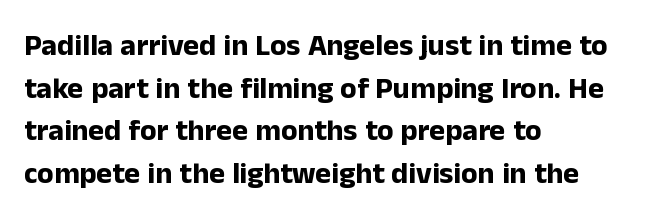
The image shows 30 px bold sans-serif type, upright; set left-aligned, normal line spacing (1.42x), normal letter spacing, not underlined; low stroke contrast and a medium x-height.
